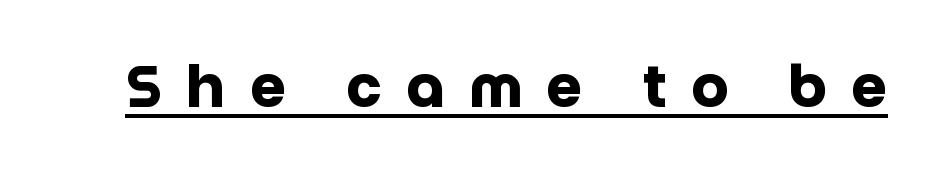
The image shows 58 px heavy sans-serif type, upright; set unusually wide letter spacing (+0.42 em), underlined; low stroke contrast and a large x-height.
